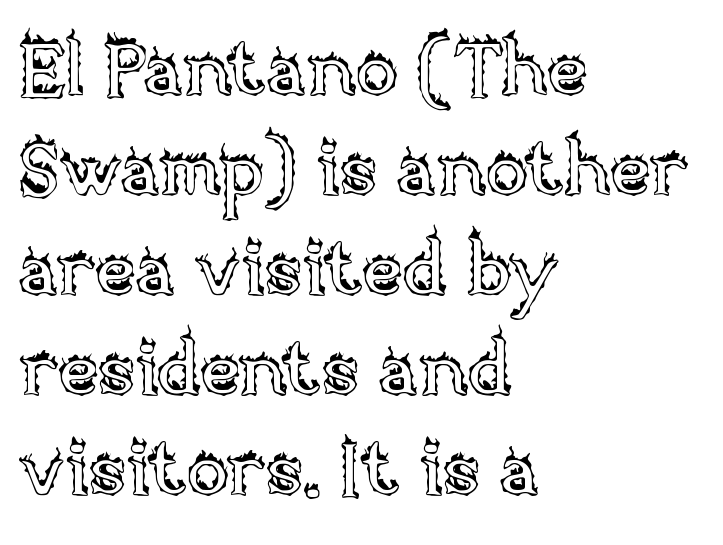
The image shows 77 px text type, upright; set left-aligned, normal line spacing (1.3x), normal letter spacing, not underlined; a large x-height.
